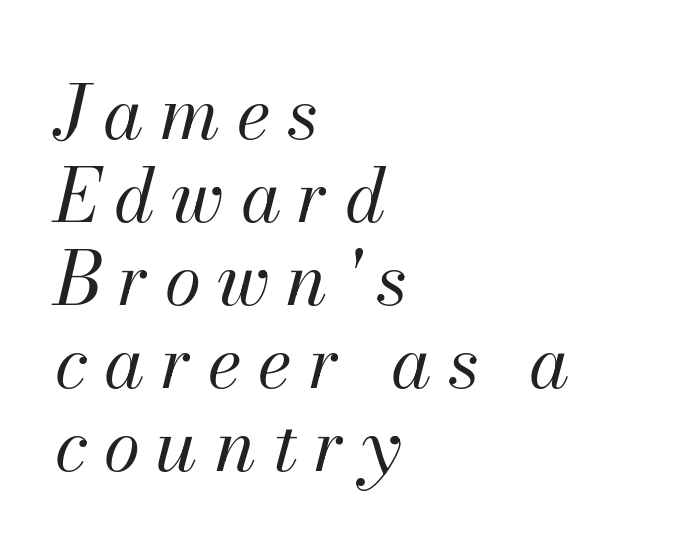
The passage shown stacks its lines with hardly any gap. This sample uses expanded letter spacing, leaving extra air between glyphs. No chunkiness to these letters — they're not bold. Clear beneath every line of the passage. These lines are rendered in a variable-pitch font. Line starts are locked; line ends wander.
